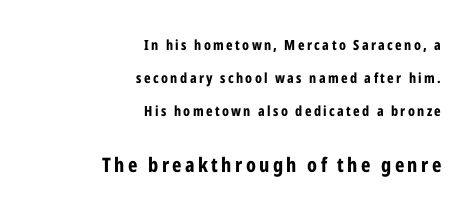
The image shows 20 px bold type, upright; set right-aligned, loose line spacing (2.36x), not underlined; the second (bottom) block is 1.43x larger.
